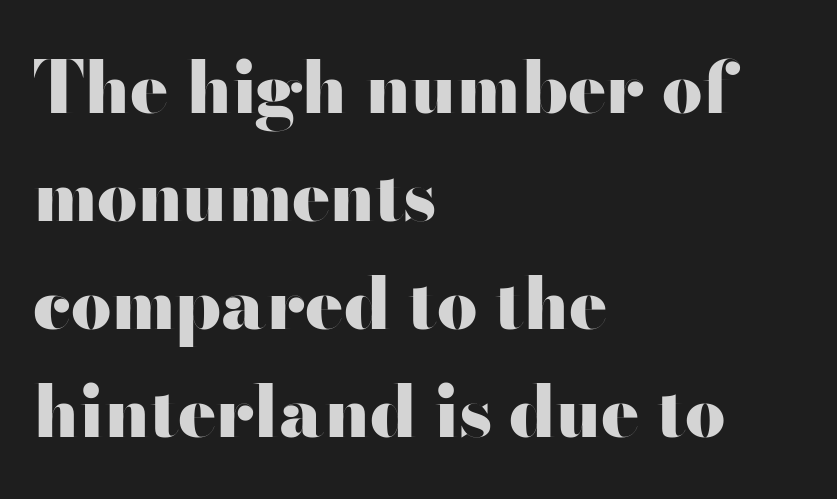
The image shows 71 px heavy, wide sans-serif type, upright; set left-aligned, normal line spacing (1.52x), normal letter spacing, not underlined; high stroke contrast and a small x-height.
